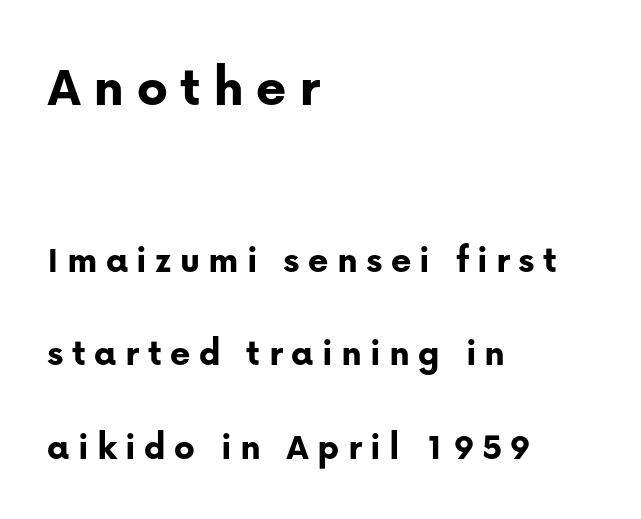
{"serif": "no", "italic": "no", "bold": "yes", "weight": "bold", "width": "normal", "stroke_contrast": "low", "x_height": "medium", "monospaced": "no", "underline": "no", "align": "left", "line_spacing": "loose", "line_spacing_ratio": 2.4, "letter_spacing": "wide", "letter_spacing_em": 0.21, "larger_block": "first", "size_ratio": 1.49, "glyph_px": 58}
